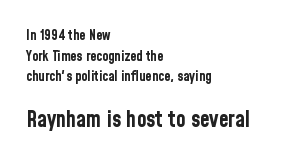
{"italic": "no", "bold": "yes", "underline": "no", "align": "left", "line_spacing": "normal", "line_spacing_ratio": 1.47, "letter_spacing": "normal", "letter_spacing_em": 0.0, "larger_block": "second", "size_ratio": 1.57, "glyph_px": 22}
